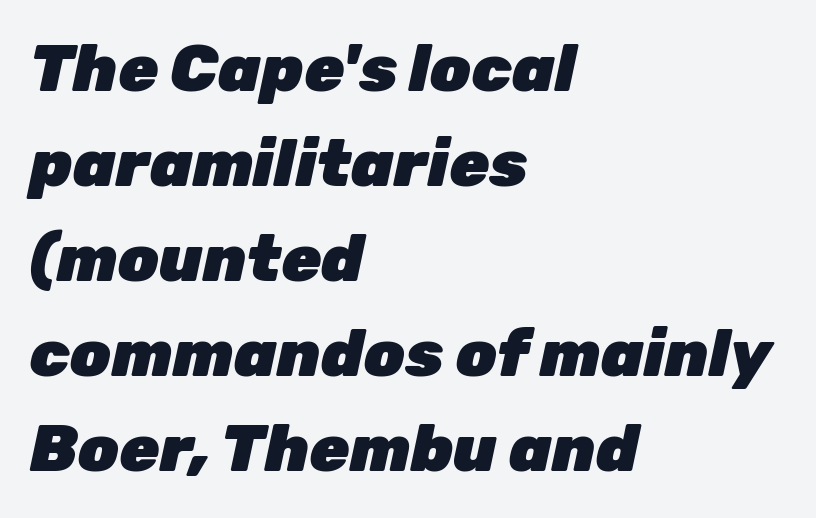
{"italic": "yes", "lean": "right", "slant_degrees": 12, "bold": "yes", "weight": "heavy", "width": "normal", "stroke_contrast": "low", "x_height": "medium", "monospaced": "no", "underline": "no", "align": "left", "line_spacing": "normal", "line_spacing_ratio": 1.46, "letter_spacing": "normal", "letter_spacing_em": 0.0, "glyph_px": 65}
